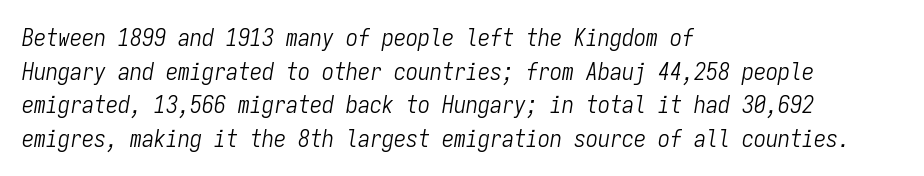
The image shows 24 px text type, italic (leaning right); set left-aligned, normal line spacing (1.4x), normal letter spacing, not underlined.
